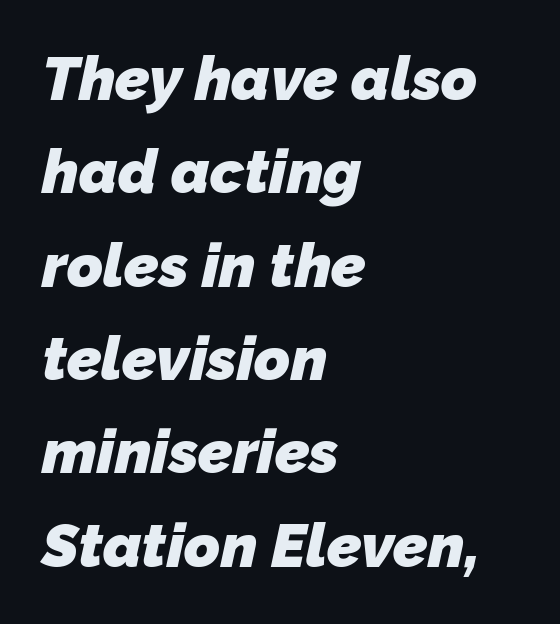
Note: no serifs on the glyphs. This is heavy type, rendered in bold. The face used here is rendered with its standard letterfit. The face used here is proportionally spaced, like ordinary book or web type. Compared with typical paragraphs, the rows here are spaced about the same. No word sits above an underline.
